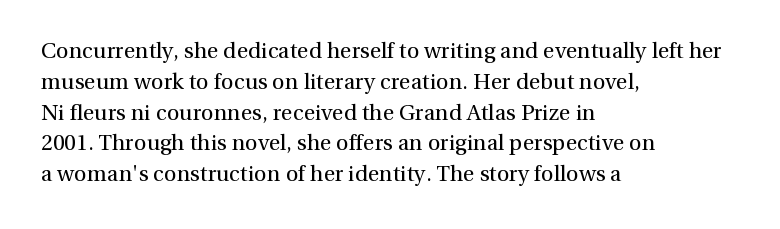
Q: Is the text bold? A: No.
Q: Is the text italic (slanted)? A: No, it is upright.
Q: Is the text underlined? A: No.
Q: How is the paragraph aligned? A: Left-aligned.
Q: Is the spacing between letters normal or unusually wide? A: Normal.
Q: Is the spacing between lines tight, normal or loose? A: Normal.
